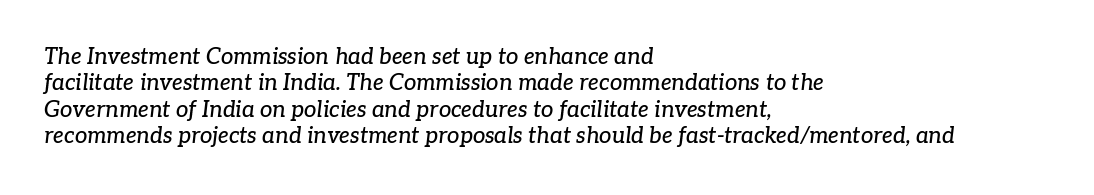
Tracking here is standard; glyphs follow each other at the usual distance. The lettering tilts uniformly, giving the passage an italic look. The lines are quadded left. Honestly, there is no underline to notice here at all.
